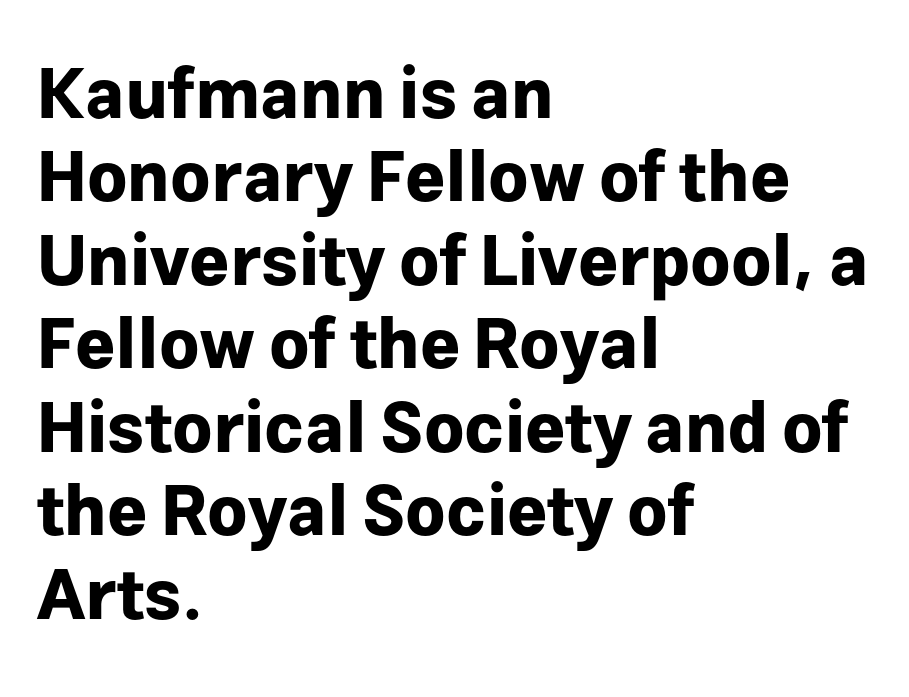
Q: Is the text bold? A: Yes.
Q: Is the text italic (slanted)? A: No, it is upright.
Q: Is the typeface a serif or a sans-serif typeface? A: Sans-serif.
Q: Is the text underlined? A: No.
Q: How is the paragraph aligned? A: Left-aligned.
Q: Is the spacing between letters normal or unusually wide? A: Normal.
Q: Width (condensed, normal, or wide)? A: Normal.
Q: Stroke contrast? A: Low.
Q: x-height? A: Medium.
Q: Monospaced? A: No.
